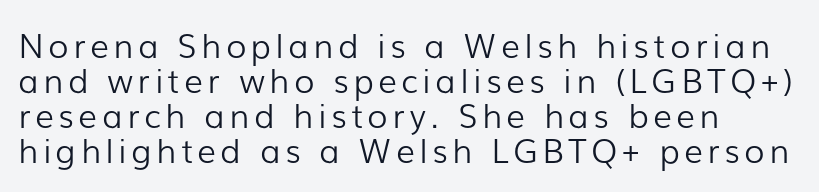
The image shows 33 px light sans-serif type, upright; set left-aligned, tight line spacing (1.06x), not underlined; low stroke contrast and a medium x-height.
